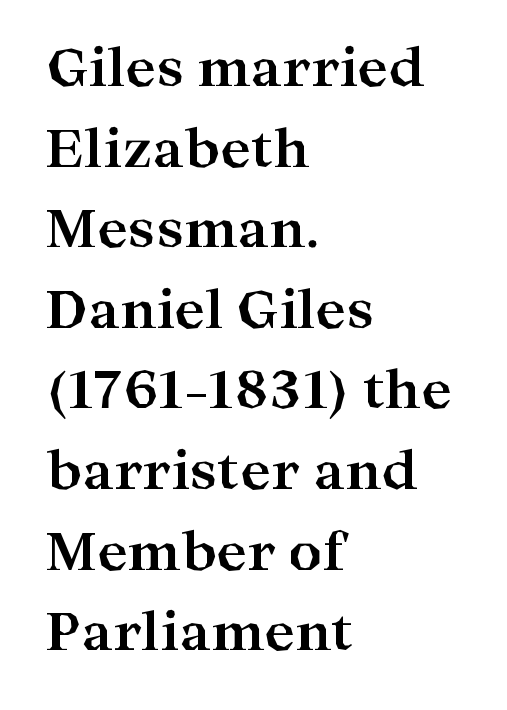
The gap between lines stays unmarked. Every letter is thick-stroked: bold, no question. Normally led — the rows are evenly, conventionally spaced. The letters carry serifs — small finishing strokes at the ends of their stems. A student would call this left alignment; a typographer would say flush left, rag right.
